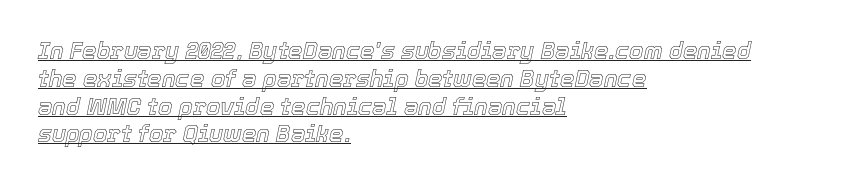
Q: Is the text italic (slanted)? A: Yes, it leans right by about 12 degrees.
Q: Is the text underlined? A: Yes.
Q: How is the paragraph aligned? A: Left-aligned.
Q: Is the spacing between letters normal or unusually wide? A: Normal.
